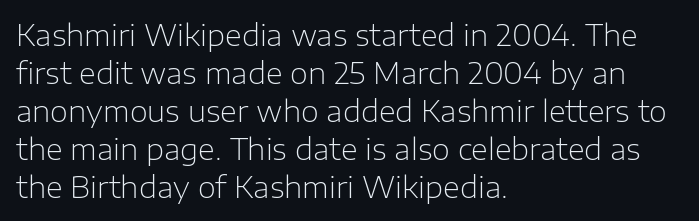
The image shows 29 px light sans-serif type, upright; set left-aligned, normal line spacing (1.31x), normal letter spacing, not underlined; low stroke contrast and a medium x-height.
